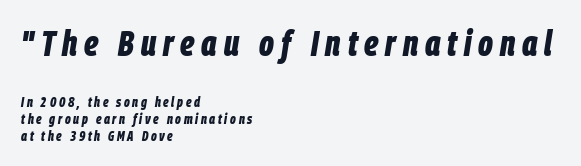
{"italic": "yes", "lean": "right", "slant_degrees": 9, "bold": "yes", "weight": "bold", "width": "condensed", "stroke_contrast": "low", "x_height": "large", "monospaced": "no", "underline": "no", "align": "left", "line_spacing_ratio": 1.2, "larger_block": "first", "size_ratio": 2.57, "glyph_px": 36}
